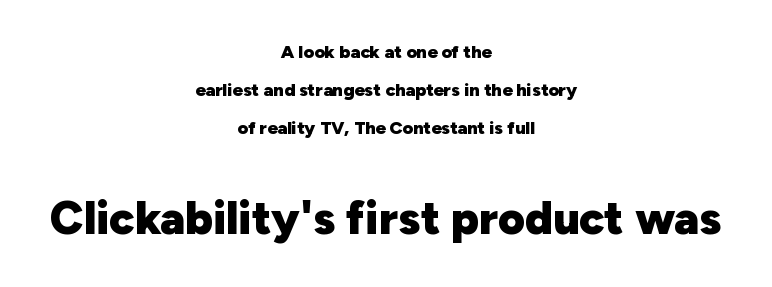
The string is rendered with underlining switched off. Does the weight exceed regular? Yes, all the way to bold. Layout note: lines centered. Summary of vertical rhythm: relaxed, with wide interline spacing.
